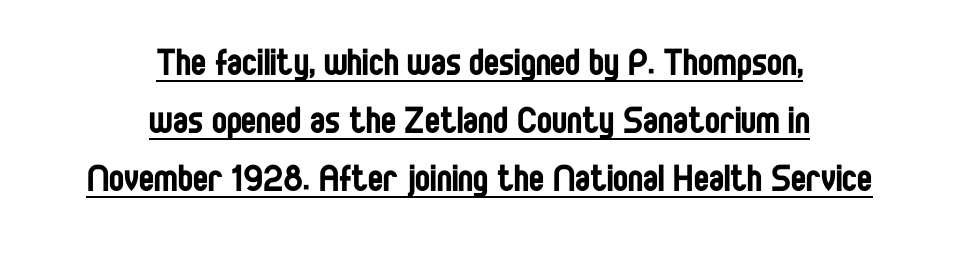
Q: Is the text bold? A: No.
Q: Is the text italic (slanted)? A: No, it is upright.
Q: Is the typeface a serif or a sans-serif typeface? A: Sans-serif.
Q: Is the text underlined? A: Yes.
Q: How is the paragraph aligned? A: Centered.
Q: Is the spacing between letters normal or unusually wide? A: Normal.
Q: Is the spacing between lines tight, normal or loose? A: Normal.
Q: Width (condensed, normal, or wide)? A: Condensed.
Q: Stroke contrast? A: Low.
Q: x-height? A: Large.
Q: Monospaced? A: No.
